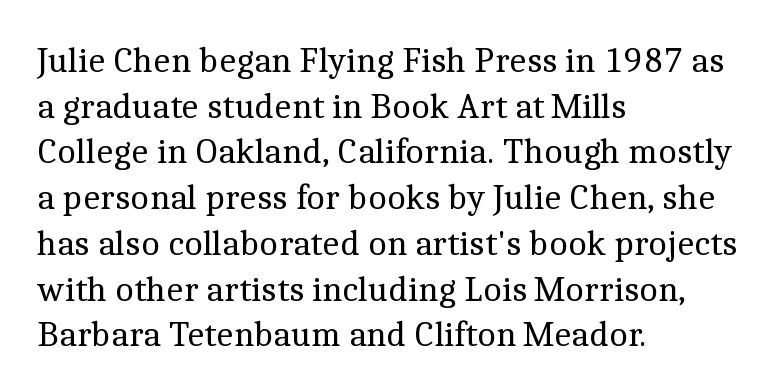
{"serif": "yes", "italic": "no", "bold": "no", "weight": "regular", "width": "normal", "x_height": "medium", "monospaced": "no", "underline": "no", "align": "left", "line_spacing": "normal", "line_spacing_ratio": 1.27, "letter_spacing": "normal", "letter_spacing_em": 0.0, "glyph_px": 36}
